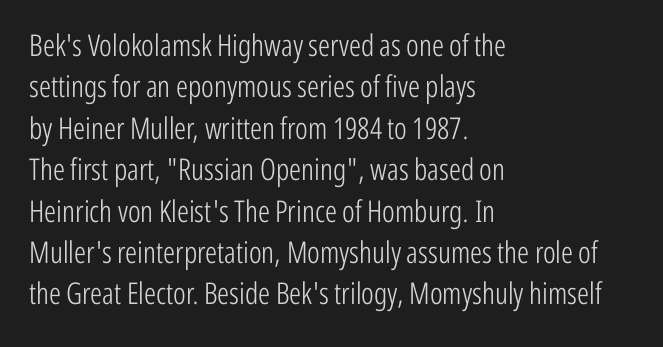
The image shows 30 px light, condensed sans-serif type, upright; set left-aligned, normal line spacing (1.38x), normal letter spacing, not underlined; low stroke contrast and a medium x-height.
